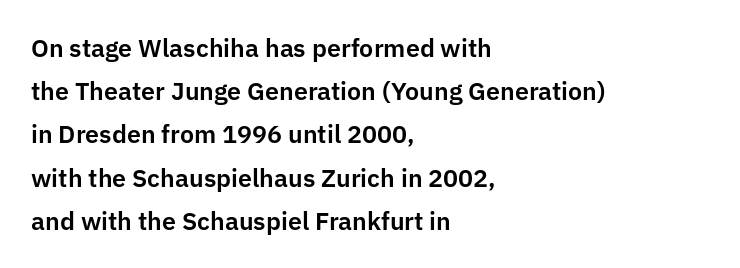
Q: Is the text italic (slanted)? A: No, it is upright.
Q: Is the text underlined? A: No.
Q: How is the paragraph aligned? A: Left-aligned.
Q: Is the spacing between letters normal or unusually wide? A: Normal.
